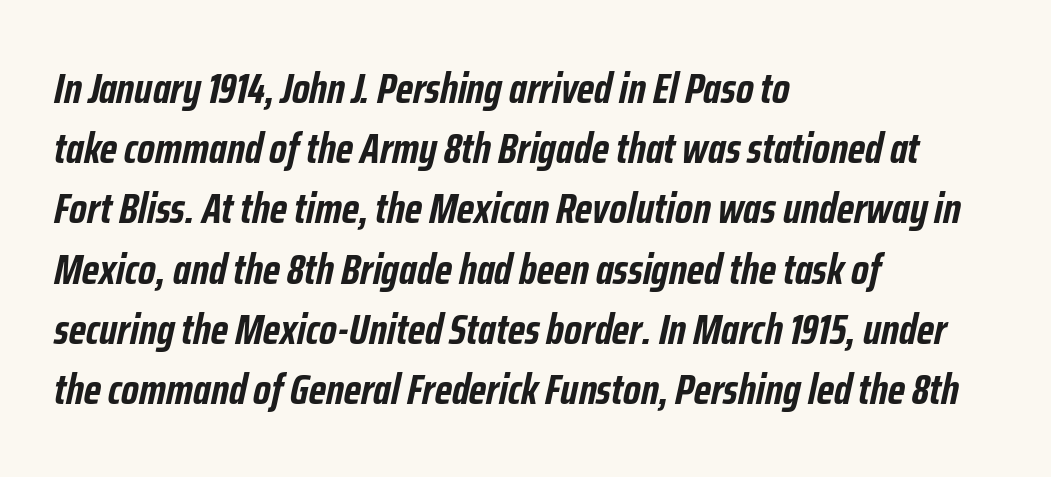
{"italic": "yes", "lean": "right", "slant_degrees": 12, "bold": "yes", "weight": "semibold", "width": "condensed", "stroke_contrast": "low", "x_height": "medium", "monospaced": "no", "underline": "no", "align": "left", "line_spacing": "normal", "line_spacing_ratio": 1.4, "letter_spacing": "normal", "letter_spacing_em": 0.0, "glyph_px": 43}
